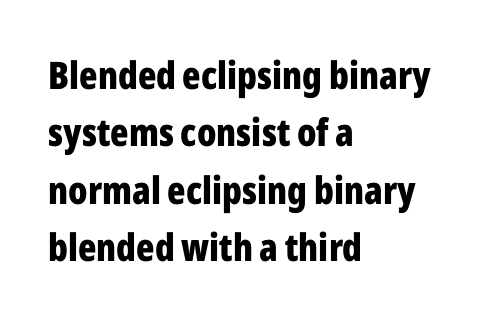
{"serif": "no", "italic": "no", "bold": "yes", "weight": "bold", "width": "condensed", "stroke_contrast": "low", "x_height": "medium", "monospaced": "no", "underline": "no", "align": "left", "line_spacing": "normal", "line_spacing_ratio": 1.51, "letter_spacing": "normal", "letter_spacing_em": 0.0, "glyph_px": 38}
